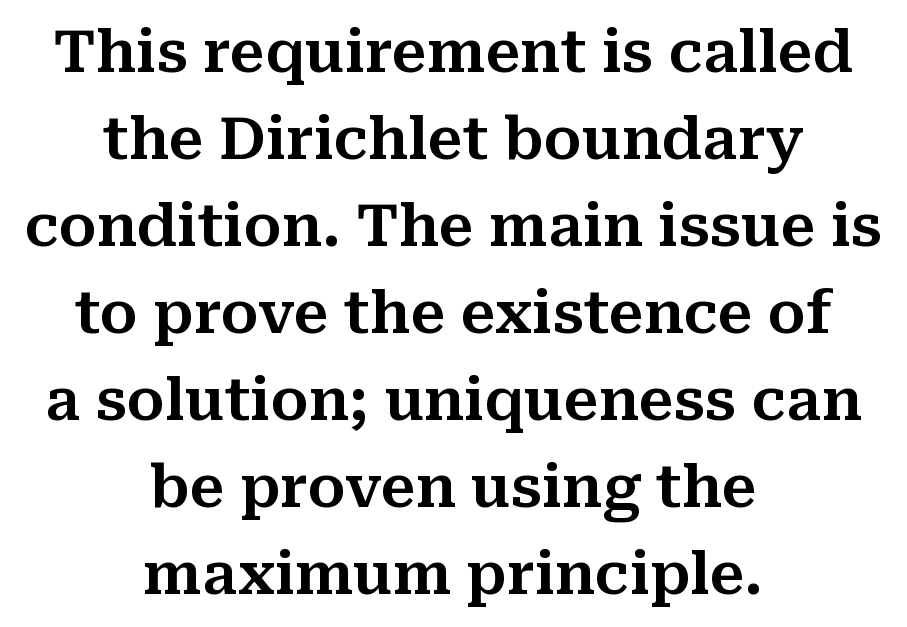
{"serif": "yes", "italic": "no", "width": "normal", "stroke_contrast": "medium", "x_height": "medium", "monospaced": "no", "underline": "no", "align": "center", "line_spacing": "normal", "line_spacing_ratio": 1.5, "letter_spacing": "normal", "letter_spacing_em": 0.0, "glyph_px": 58}
